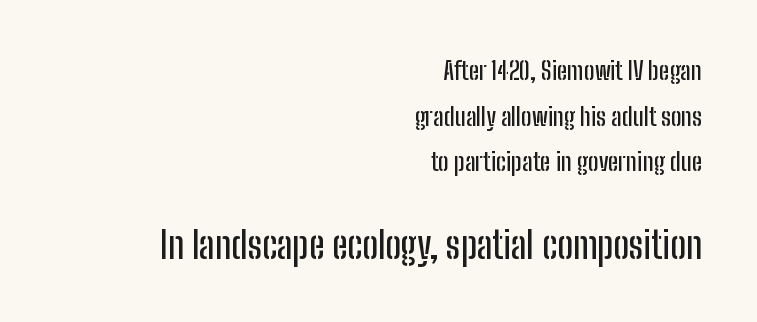
{"serif": "no", "italic": "no", "width": "condensed", "stroke_contrast": "low", "x_height": "medium", "monospaced": "no", "underline": "no", "align": "right", "line_spacing_ratio": 1.83, "letter_spacing": "normal", "letter_spacing_em": 0.0, "larger_block": "second", "size_ratio": 1.48, "glyph_px": 37}
